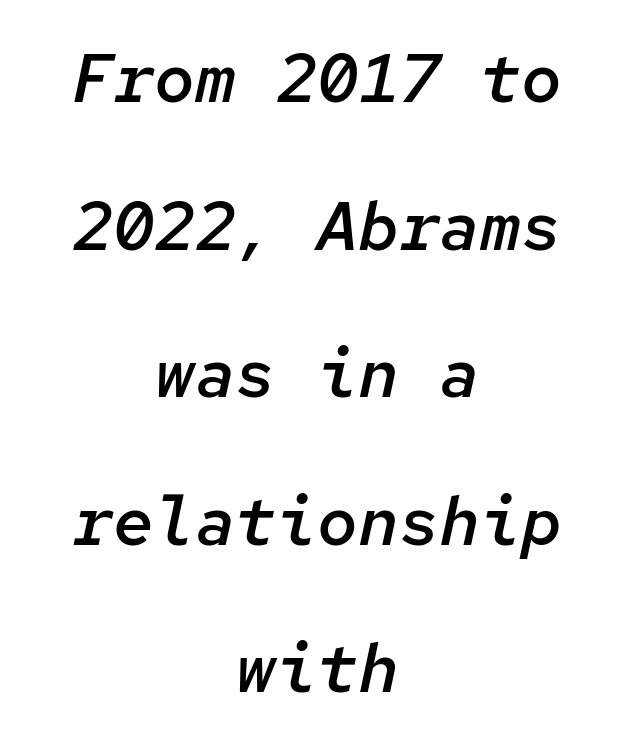
Q: Is the text bold? A: Semi-bold.
Q: Is the text italic (slanted)? A: Yes, it leans right by about 12 degrees.
Q: Is the text underlined? A: No.
Q: How is the paragraph aligned? A: Centered.
Q: Is the spacing between letters normal or unusually wide? A: Normal.
Q: Is the spacing between lines tight, normal or loose? A: Loose.
Q: Width (condensed, normal, or wide)? A: Normal.
Q: Stroke contrast? A: Low.
Q: x-height? A: Medium.
Q: Monospaced? A: Yes.
